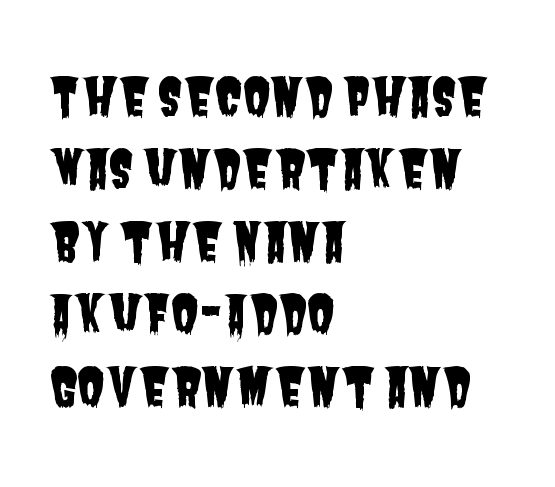
Proportional: the letters do not fall into vertical columns. The rag falls on the right side of this text block. The string is rendered with underlining switched off. The rendering shows plain stroke endings on the letterforms — a sans-serif design. What stands out about the letter spacing? Nothing — it is the standard amount. These lines sit exactly where default settings would place them.
